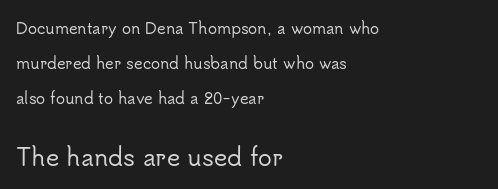
{"italic": "no", "underline": "no", "align": "left", "line_spacing": "loose", "line_spacing_ratio": 2.32, "letter_spacing": "normal", "letter_spacing_em": 0.0, "larger_block": "second", "size_ratio": 1.53, "glyph_px": 23}
